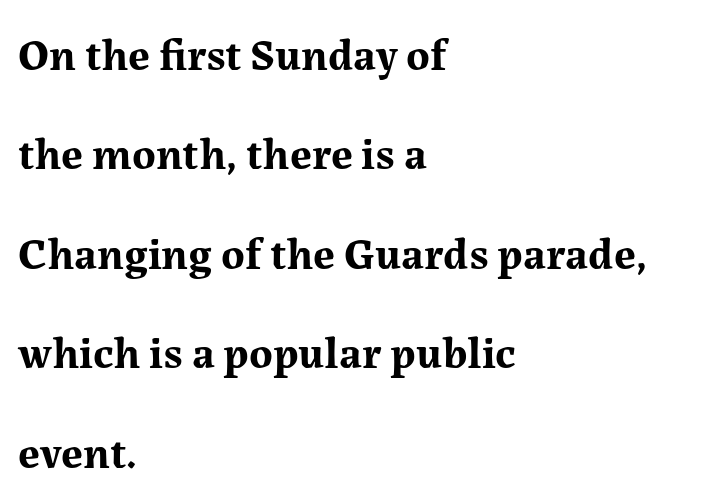
{"serif": "yes", "italic": "no", "bold": "yes", "weight": "bold", "width": "normal", "stroke_contrast": "medium", "x_height": "medium", "monospaced": "no", "underline": "no", "align": "left", "line_spacing": "loose", "line_spacing_ratio": 2.21, "letter_spacing": "normal", "letter_spacing_em": 0.0, "glyph_px": 45}
